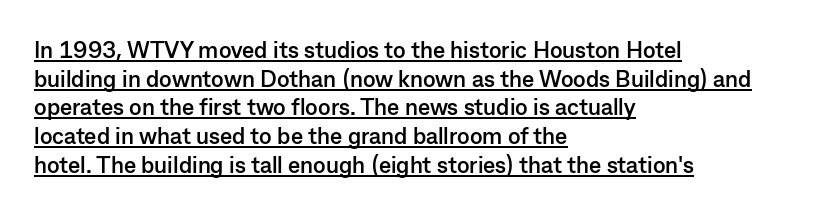
{"italic": "no", "bold": "yes", "underline": "yes", "align": "left", "line_spacing": "normal", "line_spacing_ratio": 1.25, "letter_spacing": "normal", "letter_spacing_em": 0.0, "glyph_px": 23}
